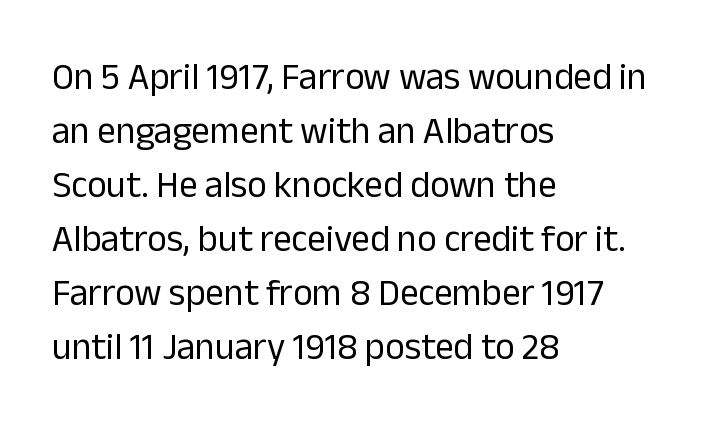
{"serif": "no", "italic": "no", "bold": "no", "weight": "regular", "width": "normal", "stroke_contrast": "low", "x_height": "medium", "monospaced": "no", "underline": "no", "align": "left", "line_spacing": "normal", "line_spacing_ratio": 1.46, "letter_spacing": "normal", "letter_spacing_em": 0.0, "glyph_px": 37}
